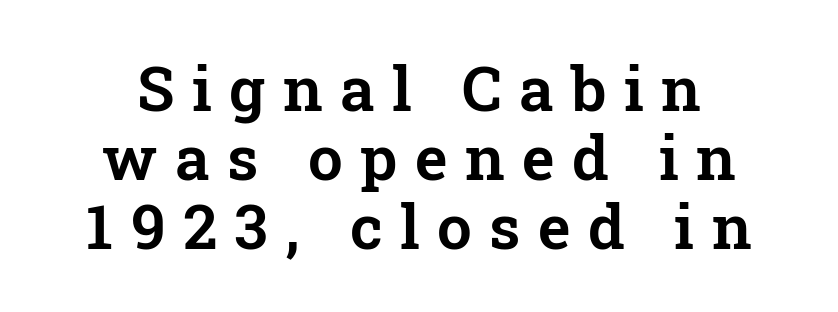
{"serif": "yes", "italic": "no", "width": "normal", "stroke_contrast": "low", "x_height": "medium", "monospaced": "no", "underline": "no", "align": "center", "line_spacing": "tight", "line_spacing_ratio": 1.11, "letter_spacing": "wide", "letter_spacing_em": 0.28, "glyph_px": 62}
